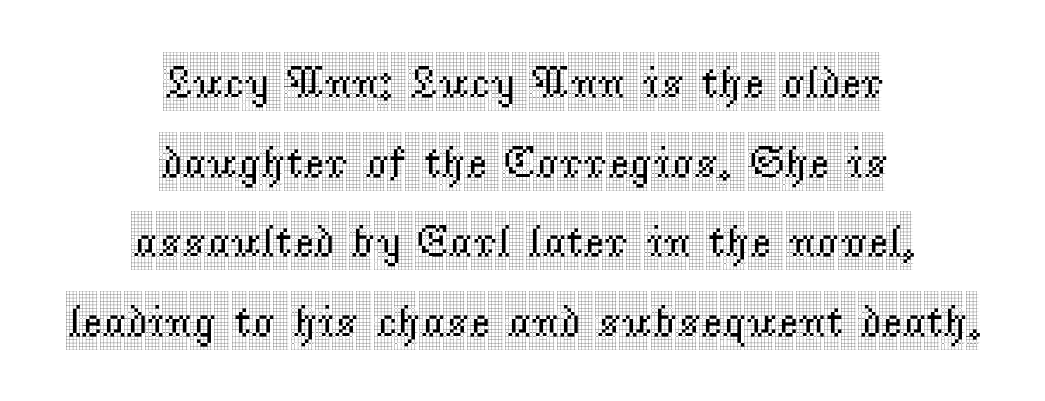
The image shows 45 px condensed serif type, upright; set centered, line spacing 1.77x, normal letter spacing, not underlined; a large x-height.
